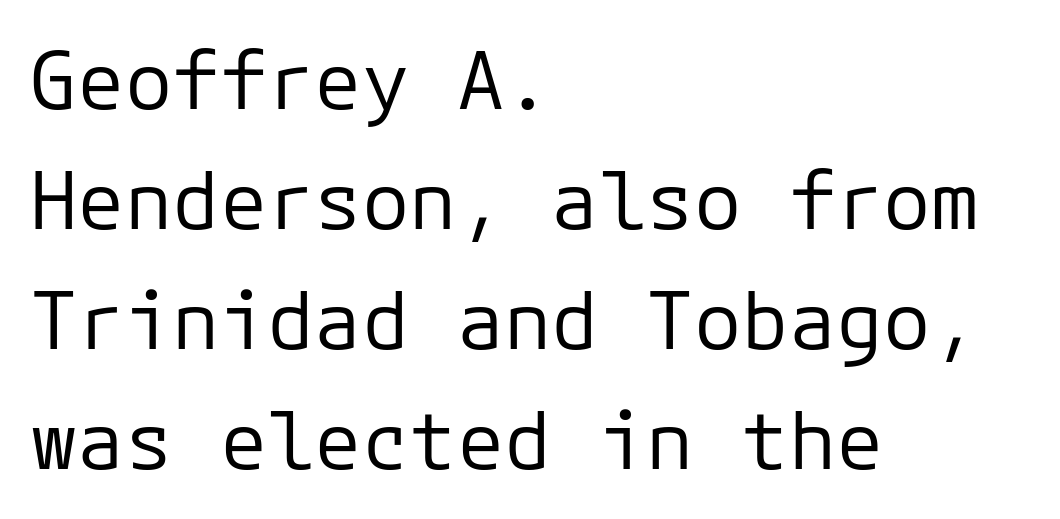
The image shows 79 px regular-weight sans-serif type, upright, monospaced; set left-aligned, normal line spacing (1.52x), normal letter spacing, not underlined; low stroke contrast and a medium x-height.
